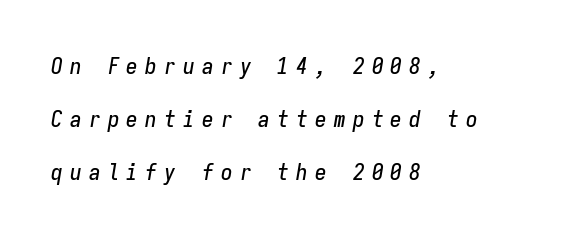
Q: Is the text italic (slanted)? A: Yes, it leans right by about 9 degrees.
Q: Is the text underlined? A: No.
Q: How is the paragraph aligned? A: Left-aligned.
Q: Is the spacing between letters normal or unusually wide? A: Unusually wide.
Q: Is the spacing between lines tight, normal or loose? A: Loose.
